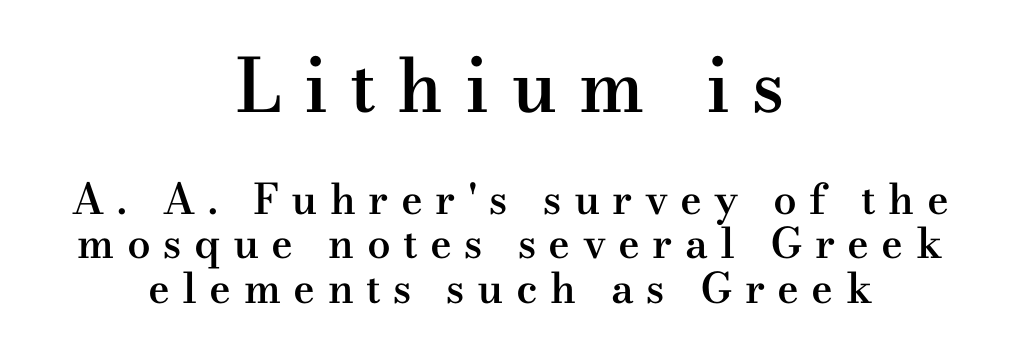
{"serif": "yes", "italic": "no", "bold": "semi", "weight": "semibold", "width": "wide", "stroke_contrast": "medium", "x_height": "small", "monospaced": "no", "underline": "no", "align": "center", "line_spacing": "tight", "line_spacing_ratio": 1.06, "letter_spacing": "wide", "letter_spacing_em": 0.29, "larger_block": "first", "size_ratio": 1.76, "glyph_px": 74}
